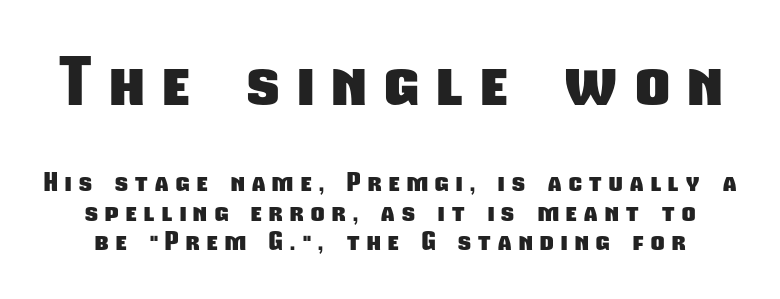
{"serif": "no", "bold": "yes", "weight": "heavy", "width": "condensed", "stroke_contrast": "low", "x_height": "medium", "monospaced": "no", "underline": "no", "line_spacing": "tight", "line_spacing_ratio": 1.13, "letter_spacing": "wide", "letter_spacing_em": 0.29, "larger_block": "first", "size_ratio": 2.5, "glyph_px": 65}
